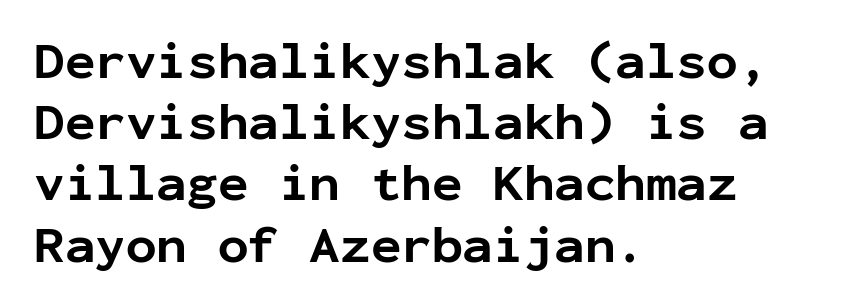
The image shows 51 px bold sans-serif type, upright, monospaced; set left-aligned, line spacing 1.2x, normal letter spacing, not underlined; low stroke contrast and a medium x-height.
